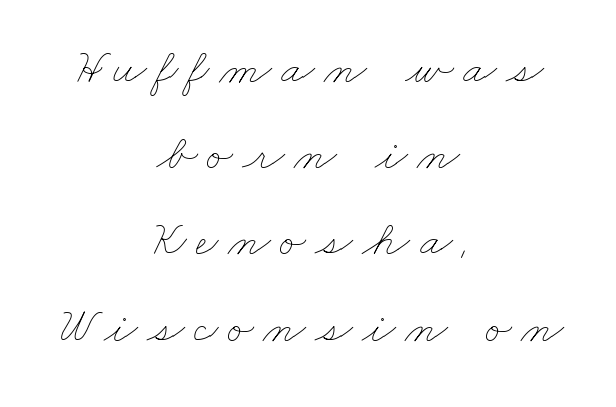
Both edges are ragged and mirror each other, which tells us the setting is centered. Ink coverage per letter is moderate at most. These lines are rendered in a variable-pitch font. Only glyphs here, with clear space below each row.
